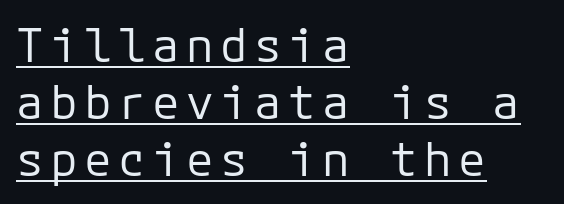
The image shows 46 px regular-weight sans-serif type, upright, monospaced; set left-aligned, line spacing 1.24x, underlined; low stroke contrast and a medium x-height.
